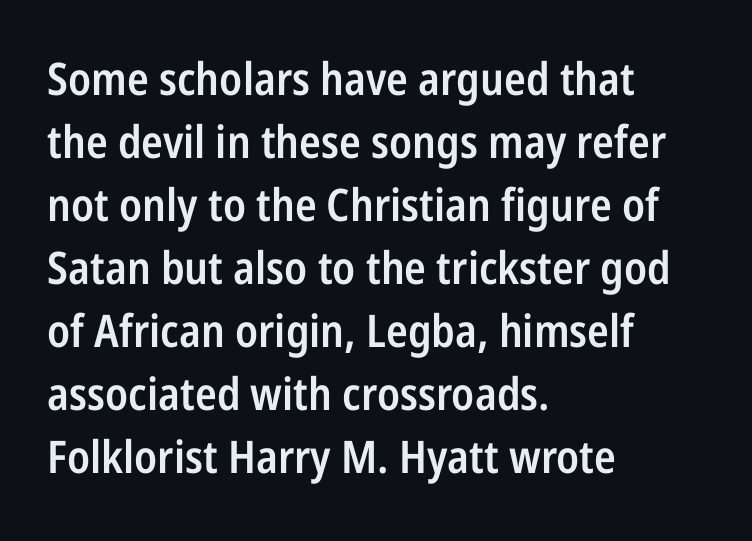
Q: Is the text bold? A: Semi-bold.
Q: Is the text italic (slanted)? A: No, it is upright.
Q: Is the typeface a serif or a sans-serif typeface? A: Sans-serif.
Q: Is the text underlined? A: No.
Q: How is the paragraph aligned? A: Left-aligned.
Q: Is the spacing between letters normal or unusually wide? A: Normal.
Q: Is the spacing between lines tight, normal or loose? A: Normal.
Q: Width (condensed, normal, or wide)? A: Condensed.
Q: Stroke contrast? A: Low.
Q: x-height? A: Medium.
Q: Monospaced? A: No.
